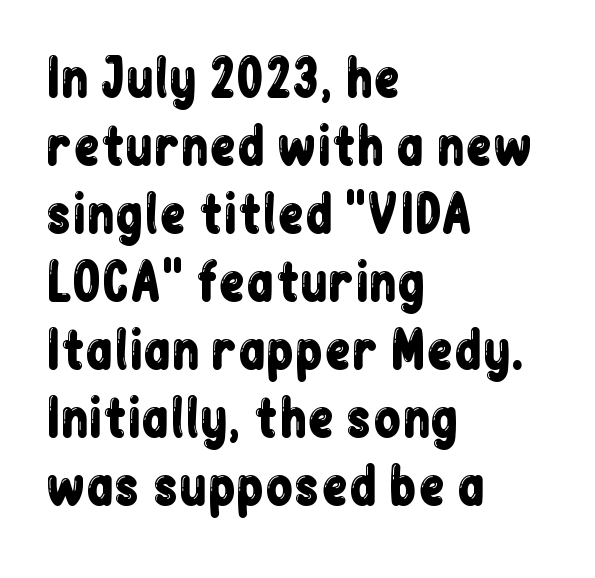
Just letters on the line, the space beneath them empty. If you drew a ruler down the left edge, every line would touch it. This is sans-serif lettering, the kind often seen on screens and signage. The passage shown has conventional tracking throughout. This block has exactly the height ordinary leading produces.
